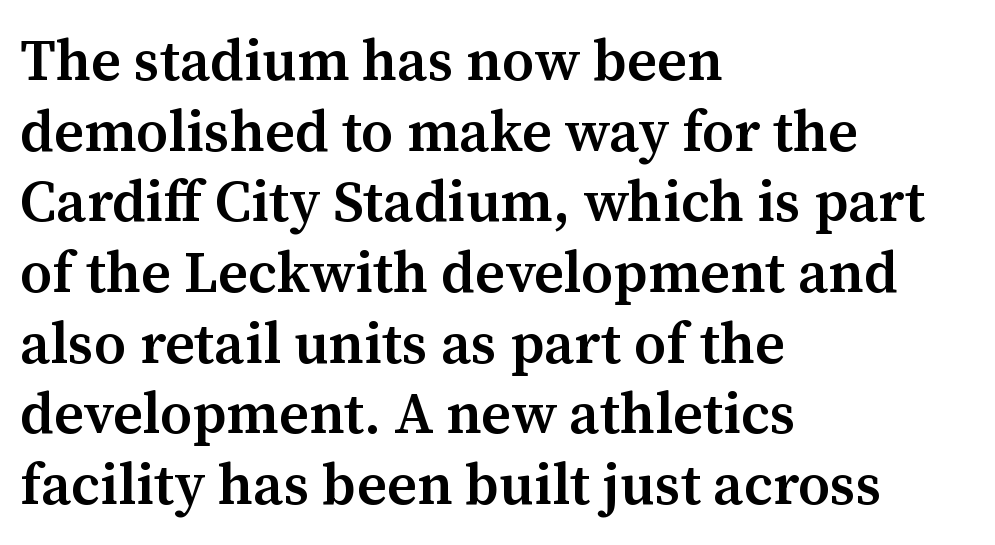
The lettering stays uniformly vertical, giving the passage a roman look. Set as a demibold, roughly 600 on the weight scale. Clear beneath every line of the passage. These lines are rendered in a variable-pitch font. Typographically, this falls in the serif category. What stands out about the letter spacing? Nothing — it is the standard amount.
